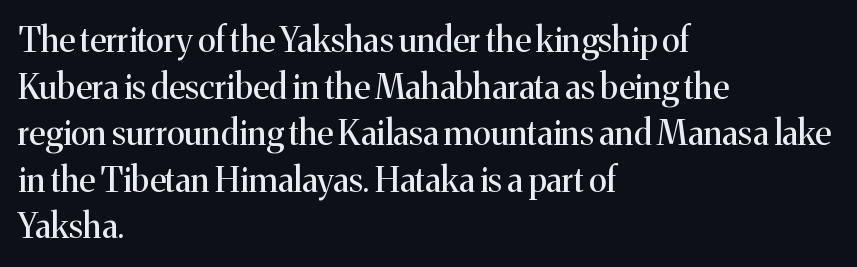
The image shows 34 px regular-weight serif type, upright; set left-aligned, normal line spacing (1.37x), normal letter spacing, not underlined; medium stroke contrast and a medium x-height.
